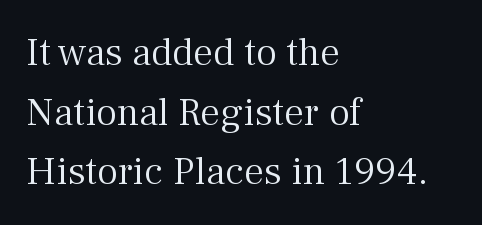
One-word summary of the alignment: left. Ascenders rise straight up at ninety degrees. The letters carry serifs — small finishing strokes at the ends of their stems. The passage shown has conventional tracking throughout. Varying glyph widths throughout — classic text-font behaviour. Each row of text sits above clean, open space.
